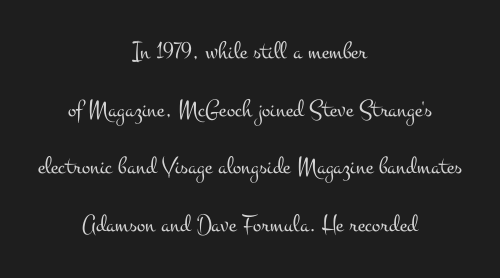
{"bold": "no", "underline": "no", "align": "center", "line_spacing": "loose", "line_spacing_ratio": 2.31, "letter_spacing": "normal", "letter_spacing_em": 0.0, "glyph_px": 25}
